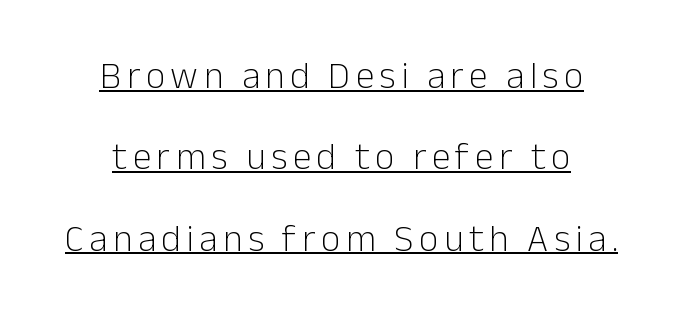
The image shows 38 px light sans-serif type, upright; set centered, loose line spacing (2.14x), underlined; low stroke contrast and a medium x-height.
